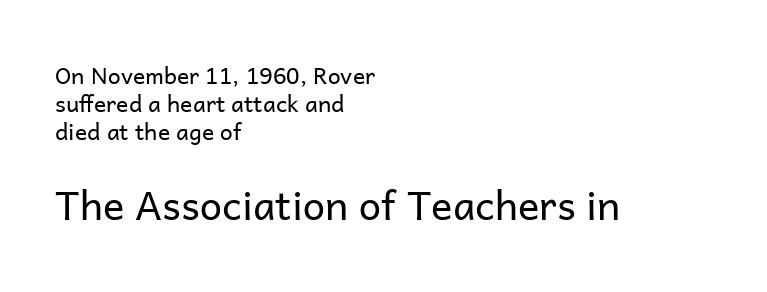
Q: Is the text bold? A: No.
Q: Is the text italic (slanted)? A: No, it is upright.
Q: Is the typeface a serif or a sans-serif typeface? A: Sans-serif.
Q: Is the text underlined? A: No.
Q: How is the paragraph aligned? A: Left-aligned.
Q: Is the spacing between letters normal or unusually wide? A: Normal.
Q: Which block of text is set in a larger size, the first (top) or the second (bottom)? A: The second (bottom) one.
Q: Width (condensed, normal, or wide)? A: Normal.
Q: Stroke contrast? A: Low.
Q: x-height? A: Medium.
Q: Monospaced? A: No.
